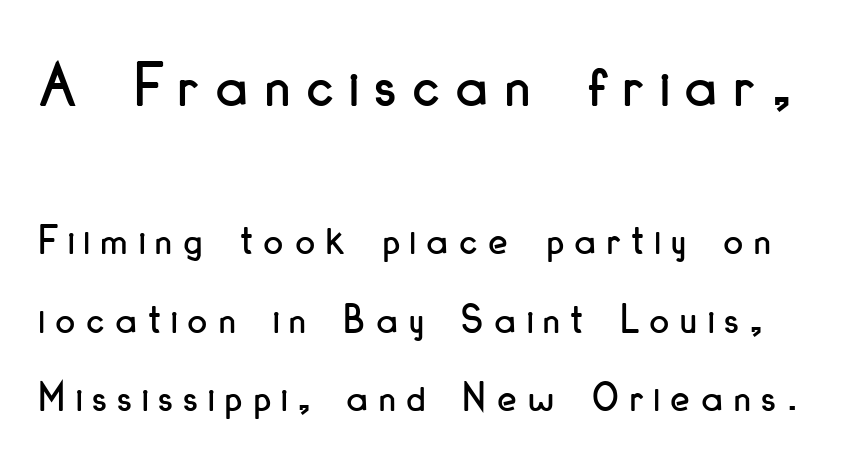
Q: Is the text italic (slanted)? A: No, it is upright.
Q: Is the typeface a serif or a sans-serif typeface? A: Sans-serif.
Q: Is the text underlined? A: No.
Q: Is the spacing between letters normal or unusually wide? A: Unusually wide.
Q: Which block of text is set in a larger size, the first (top) or the second (bottom)? A: The first (top) one.
Q: Width (condensed, normal, or wide)? A: Condensed.
Q: Stroke contrast? A: Low.
Q: x-height? A: Small.
Q: Monospaced? A: No.
